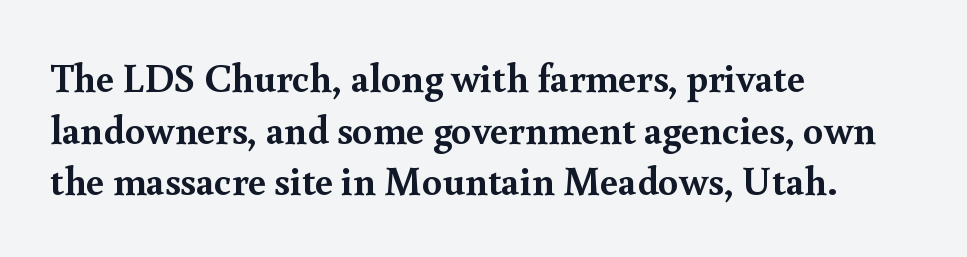
Q: Is the text bold? A: Yes.
Q: Is the text italic (slanted)? A: No, it is upright.
Q: Is the typeface a serif or a sans-serif typeface? A: Serif.
Q: Is the text underlined? A: No.
Q: How is the paragraph aligned? A: Left-aligned.
Q: Is the spacing between letters normal or unusually wide? A: Normal.
Q: Is the spacing between lines tight, normal or loose? A: Normal.
Q: Width (condensed, normal, or wide)? A: Normal.
Q: x-height? A: Small.
Q: Monospaced? A: No.
